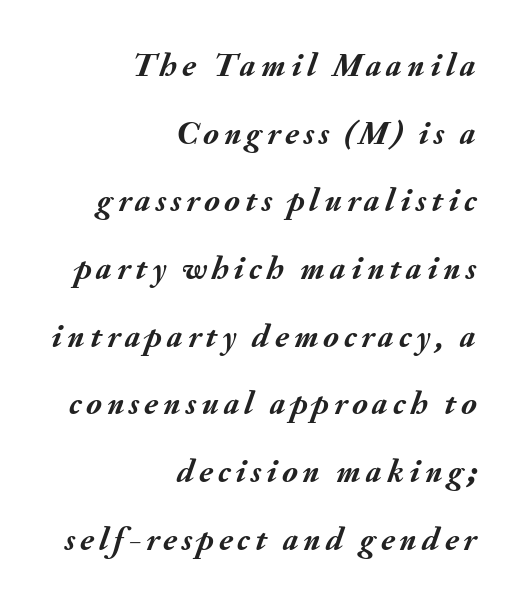
The face used here has a pronounced slope to its letters. The rendering anchors every line to the right-hand side. The space directly below the letters is spotless. Proportional: the letters do not fall into vertical columns.
